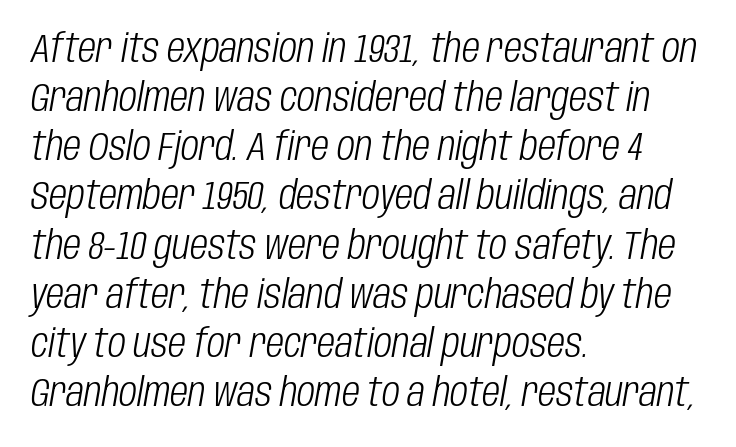
The image shows 39 px light, condensed type, italic (leaning right); set left-aligned, normal line spacing (1.26x), normal letter spacing, not underlined; low stroke contrast and a large x-height.
